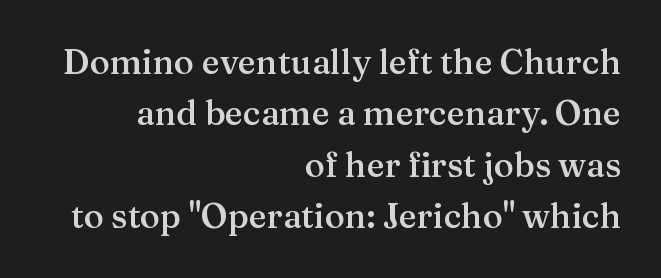
Does extra space separate the letters? No, they use regular spacing. No italicization has been applied; the sample stays upright. A typesetter would call this proportional, since set widths differ per character. The designer went with a serif here, giving each stem small feet.
